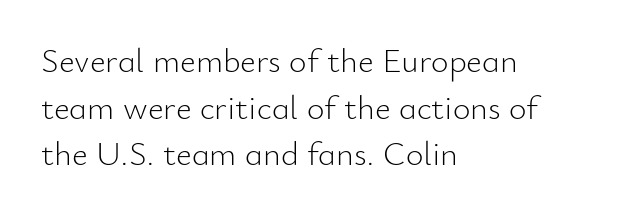
Q: Is the text bold? A: No.
Q: Is the text italic (slanted)? A: No, it is upright.
Q: Is the typeface a serif or a sans-serif typeface? A: Sans-serif.
Q: Is the text underlined? A: No.
Q: How is the paragraph aligned? A: Left-aligned.
Q: Is the spacing between letters normal or unusually wide? A: Normal.
Q: Is the spacing between lines tight, normal or loose? A: Normal.
Q: Width (condensed, normal, or wide)? A: Normal.
Q: Stroke contrast? A: Low.
Q: x-height? A: Small.
Q: Monospaced? A: No.
